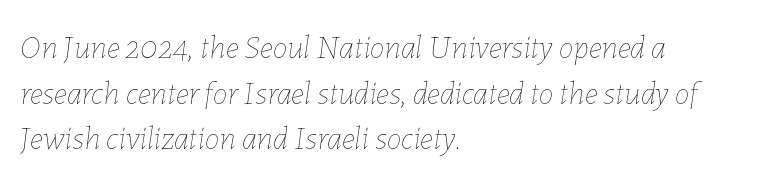
The image shows 33 px thin type, italic (leaning right); set left-aligned, normal line spacing (1.38x), normal letter spacing, not underlined; low stroke contrast and a medium x-height.
